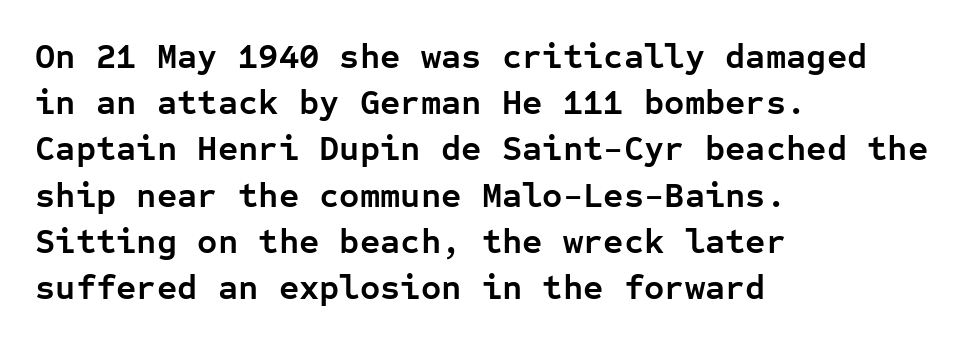
The image shows 35 px semibold sans-serif type, upright, monospaced; set left-aligned, normal line spacing (1.32x), normal letter spacing, not underlined; low stroke contrast and a medium x-height.
